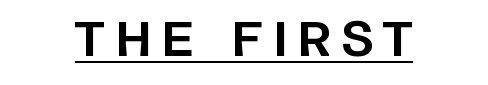
{"serif": "no", "italic": "no", "bold": "yes", "weight": "bold", "width": "normal", "stroke_contrast": "low", "x_height": "large", "monospaced": "no", "underline": "yes", "letter_spacing": "wide", "letter_spacing_em": 0.23, "glyph_px": 47}
